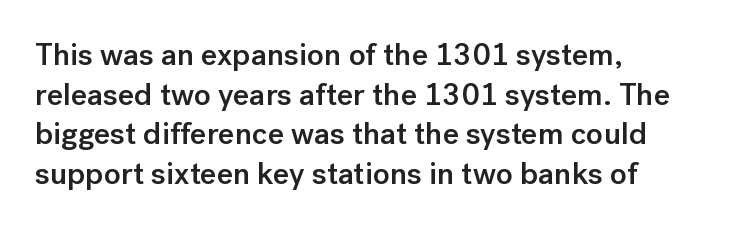
The image shows 31 px semibold sans-serif type, upright; set left-aligned, normal line spacing (1.28x), normal letter spacing, not underlined; low stroke contrast and a medium x-height.
